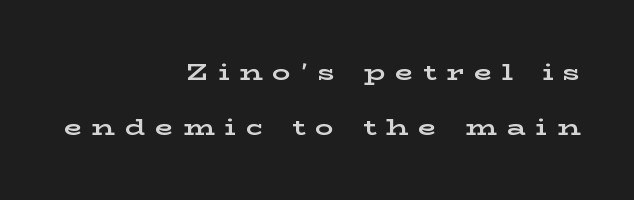
{"italic": "no", "bold": "yes", "underline": "no", "align": "right", "line_spacing": "loose", "line_spacing_ratio": 2.41, "letter_spacing": "wide", "letter_spacing_em": 0.44, "glyph_px": 23}
